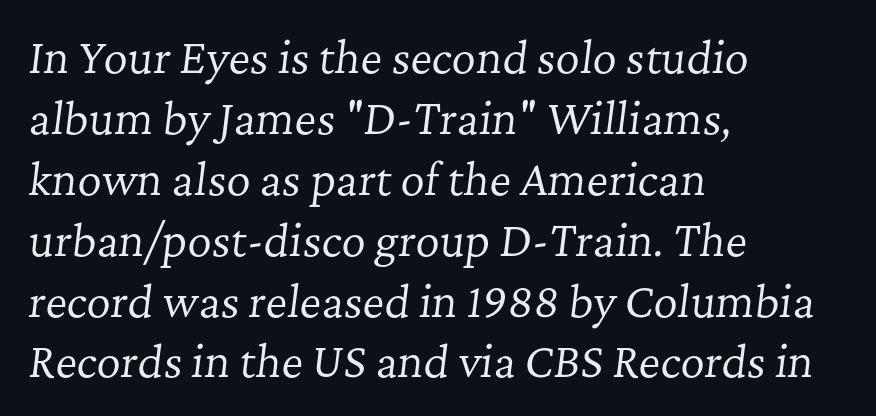
Characters follow at the spacing the type designer built in. The rendering uses natural spacing where letterforms have individual widths. This sample uses an oblique cut, with every glyph tilted off the vertical. How would I describe the line gaps? Plain and ordinary. The face looks like a standard text weight, possibly lighter.
